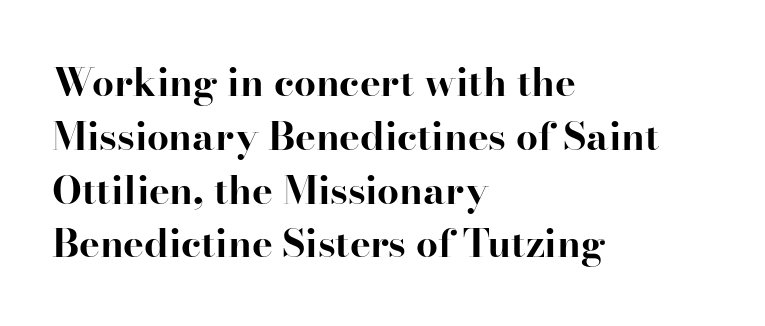
Q: Is the text bold? A: Yes.
Q: Is the text italic (slanted)? A: No, it is upright.
Q: Is the typeface a serif or a sans-serif typeface? A: Serif.
Q: Is the text underlined? A: No.
Q: How is the paragraph aligned? A: Left-aligned.
Q: Is the spacing between letters normal or unusually wide? A: Normal.
Q: Is the spacing between lines tight, normal or loose? A: Normal.
Q: Width (condensed, normal, or wide)? A: Normal.
Q: Stroke contrast? A: High.
Q: x-height? A: Small.
Q: Monospaced? A: No.
